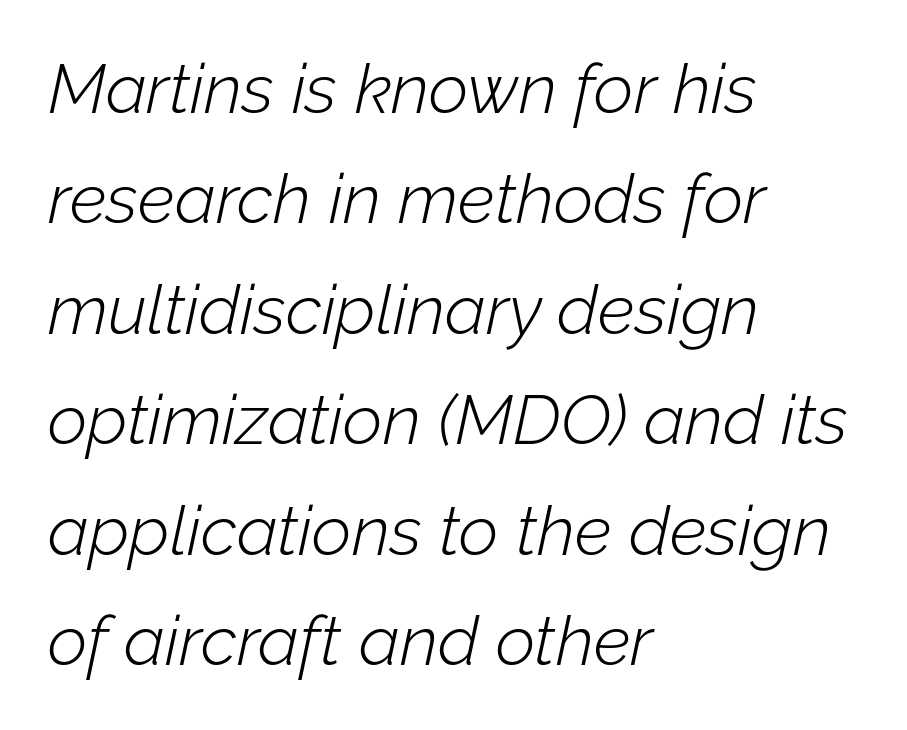
The image shows 69 px light type, italic (leaning right); set left-aligned, normal line spacing (1.6x), normal letter spacing, not underlined; low stroke contrast and a medium x-height.
